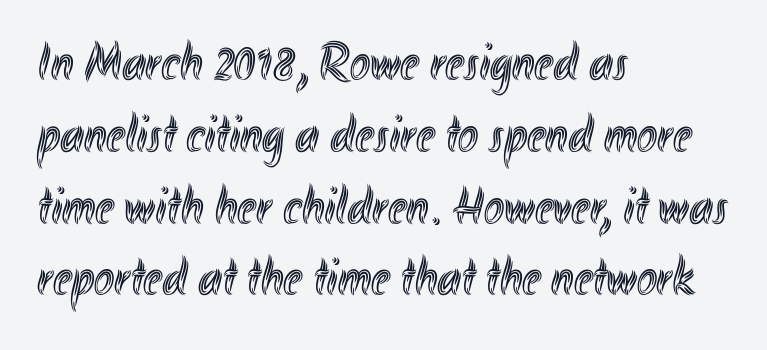
Q: Is the text italic (slanted)? A: Yes.
Q: Is the text underlined? A: No.
Q: How is the paragraph aligned? A: Left-aligned.
Q: Is the spacing between letters normal or unusually wide? A: Normal.
Q: Is the spacing between lines tight, normal or loose? A: Normal.
Q: Width (condensed, normal, or wide)? A: Condensed.
Q: x-height? A: Small.
Q: Monospaced? A: No.
